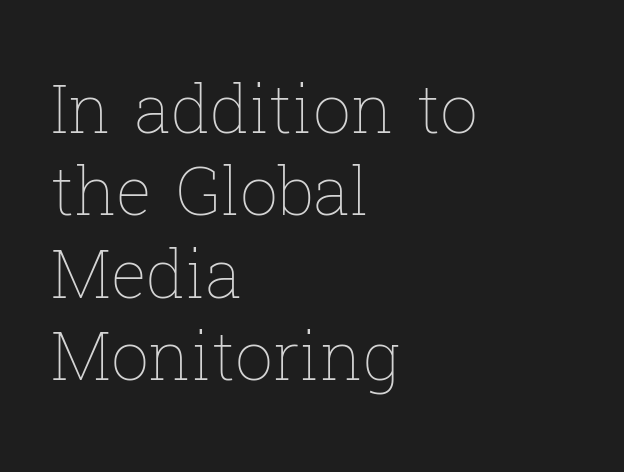
{"italic": "no", "bold": "no", "weight": "thin", "width": "normal", "stroke_contrast": "low", "x_height": "medium", "monospaced": "no", "underline": "no", "align": "left", "line_spacing_ratio": 1.23, "letter_spacing": "normal", "letter_spacing_em": 0.0, "glyph_px": 67}
